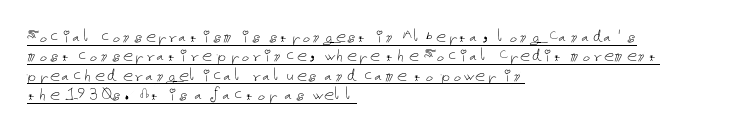
{"italic": "no", "bold": "no", "underline": "yes", "align": "left", "line_spacing": "tight", "line_spacing_ratio": 0.97, "letter_spacing": "normal", "letter_spacing_em": 0.0, "glyph_px": 20}
